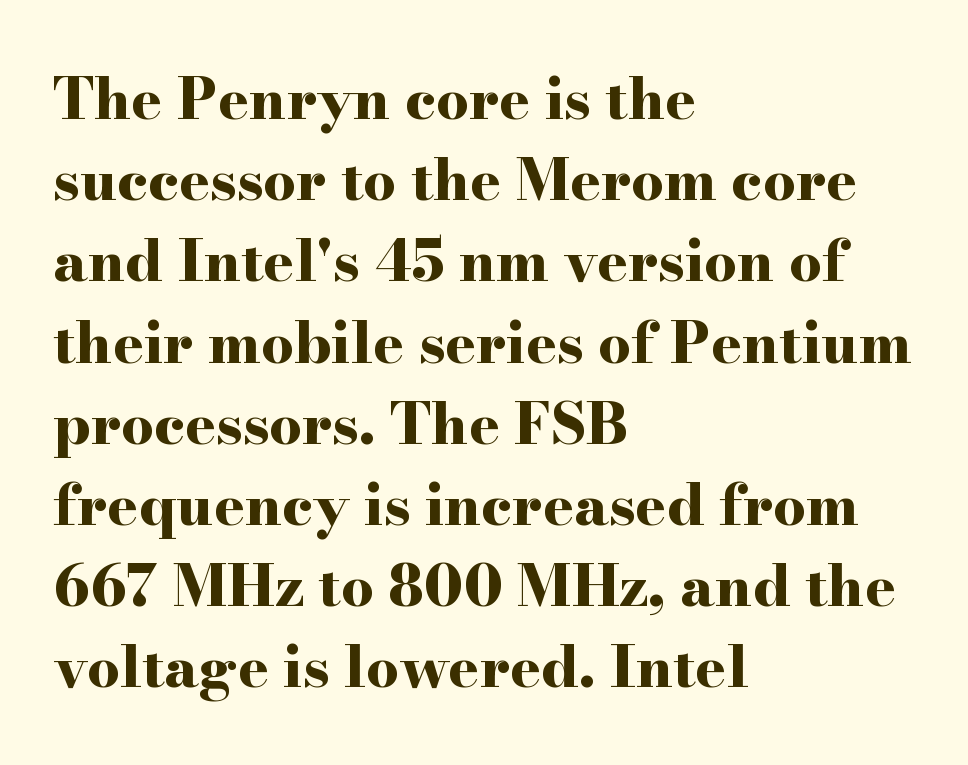
Q: Is the text bold? A: Yes.
Q: Is the text italic (slanted)? A: No, it is upright.
Q: Is the typeface a serif or a sans-serif typeface? A: Serif.
Q: Is the text underlined? A: No.
Q: How is the paragraph aligned? A: Left-aligned.
Q: Is the spacing between letters normal or unusually wide? A: Normal.
Q: Is the spacing between lines tight, normal or loose? A: Normal.
Q: Width (condensed, normal, or wide)? A: Wide.
Q: Stroke contrast? A: High.
Q: x-height? A: Small.
Q: Monospaced? A: No.
